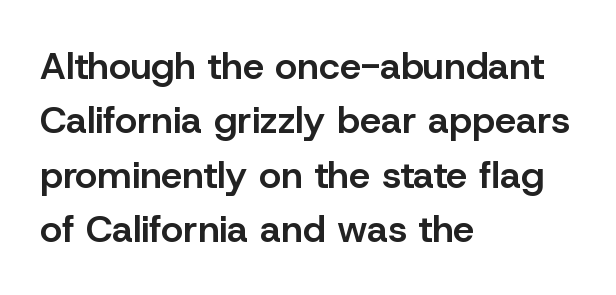
{"serif": "no", "italic": "no", "bold": "semi", "weight": "semibold", "width": "normal", "stroke_contrast": "low", "x_height": "medium", "monospaced": "no", "underline": "no", "align": "left", "line_spacing": "normal", "line_spacing_ratio": 1.43, "letter_spacing": "normal", "letter_spacing_em": 0.0, "glyph_px": 38}
